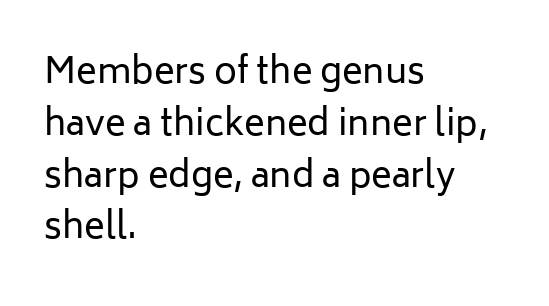
Type without underlining. Think of a printed novel: that variable character pitch is what you see here. Nope, not italic — everything's standing straight. The rendering anchors every line to the left-hand side. The font family rendered here belongs to the sans-serif group. The passage shown stacks its lines at a standard gap.
